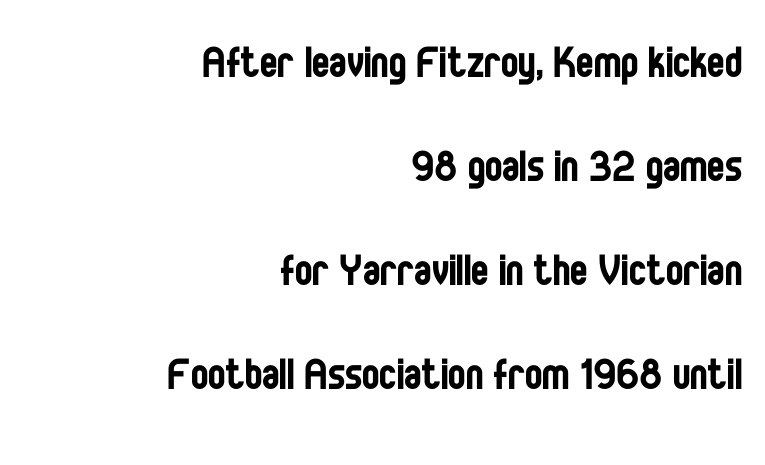
{"serif": "no", "italic": "no", "bold": "no", "weight": "regular", "width": "condensed", "stroke_contrast": "low", "x_height": "large", "monospaced": "no", "underline": "no", "align": "right", "line_spacing": "loose", "line_spacing_ratio": 2.0, "letter_spacing": "normal", "letter_spacing_em": 0.0, "glyph_px": 52}
